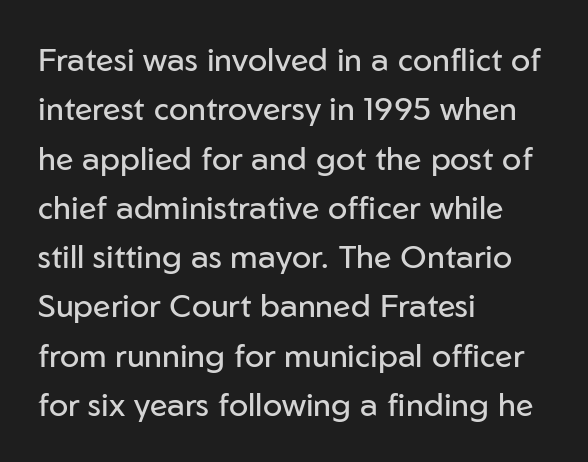
A quiet, ordinary-to-light weight characterises the typeface. These lines are rendered in a variable-pitch font. These lines keep a tight, regular rhythm from letter to letter. The characters display no serif detailing; their extremities are plain. Unlike italic type, these characters show no tilt at all.
